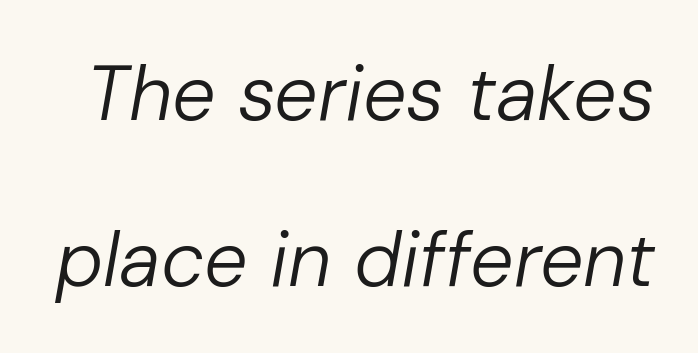
The image shows 77 px regular-weight type, italic (leaning right); set loose line spacing (2.15x), normal letter spacing, not underlined; low stroke contrast and a medium x-height.
